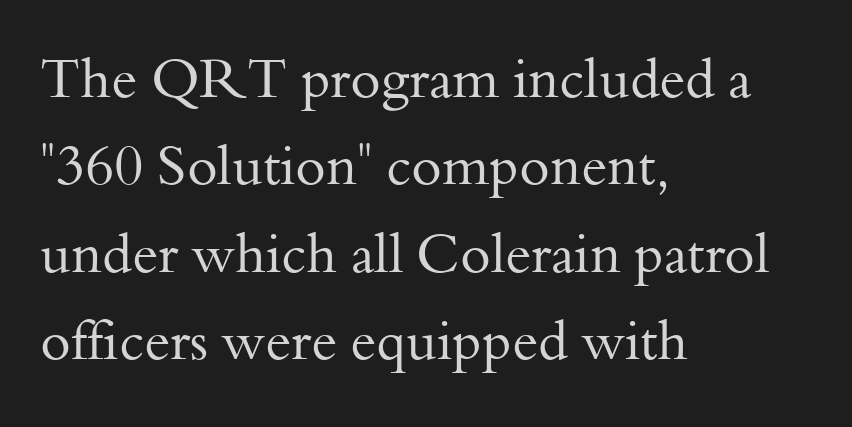
No extra ink here — the face is not bold. A typesetter would call this leading conventional body-copy spacing. These lines are rendered in a variable-pitch font. Letters rest on an invisible, unmarked baseline. In terms of posture, this sample is upright. Default kerning and tracking; the words read as compact shapes.
